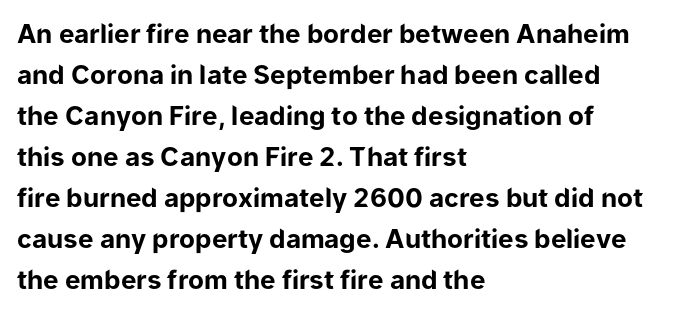
{"italic": "no", "bold": "yes", "underline": "no", "align": "left", "line_spacing": "normal", "line_spacing_ratio": 1.58, "letter_spacing": "normal", "letter_spacing_em": 0.0, "glyph_px": 26}
